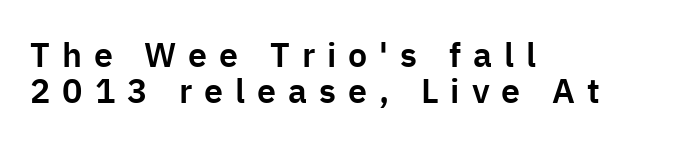
{"serif": "no", "italic": "no", "width": "normal", "stroke_contrast": "low", "x_height": "medium", "monospaced": "no", "underline": "no", "align": "left", "line_spacing": "tight", "line_spacing_ratio": 1.07, "letter_spacing": "wide", "letter_spacing_em": 0.35, "glyph_px": 34}
